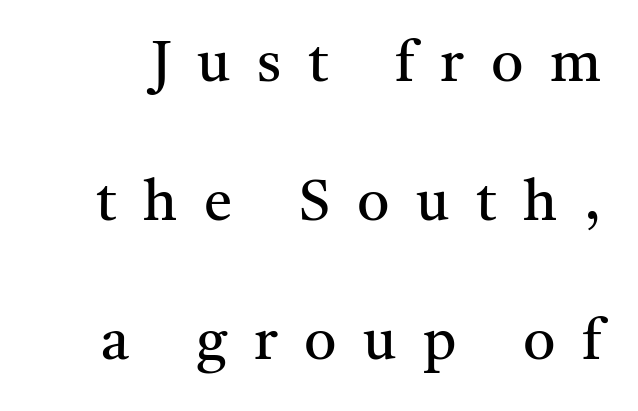
Q: Is the text bold? A: No.
Q: Is the text italic (slanted)? A: No, it is upright.
Q: Is the typeface a serif or a sans-serif typeface? A: Serif.
Q: Is the text underlined? A: No.
Q: Is the spacing between letters normal or unusually wide? A: Unusually wide.
Q: Is the spacing between lines tight, normal or loose? A: Loose.
Q: Width (condensed, normal, or wide)? A: Normal.
Q: Stroke contrast? A: Medium.
Q: x-height? A: Medium.
Q: Monospaced? A: No.
